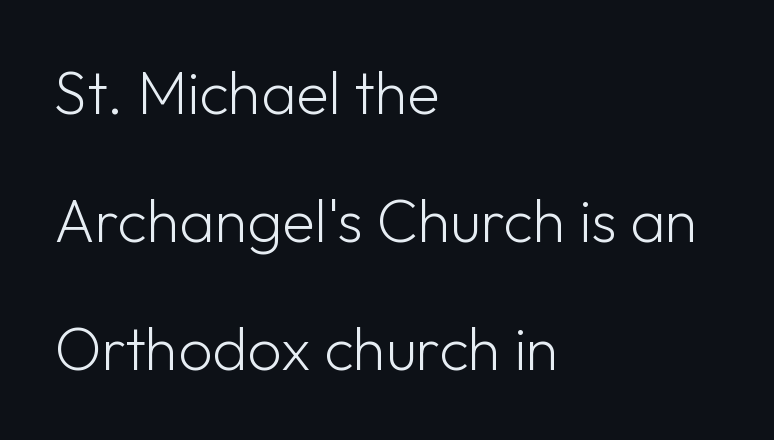
Tracking value appears to be zero — textbook default spacing. The lettering stays uniformly vertical, giving the passage a roman look. In terms of leading, this rendering errs on the spacious side. Only glyphs here, with clear space below each row.
